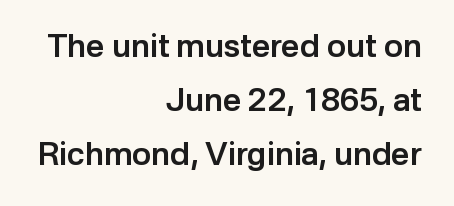
{"serif": "no", "italic": "no", "bold": "semi", "weight": "semibold", "width": "normal", "stroke_contrast": "low", "x_height": "medium", "monospaced": "no", "underline": "no", "align": "right", "line_spacing": "normal", "line_spacing_ratio": 1.69, "letter_spacing": "normal", "letter_spacing_em": 0.0, "glyph_px": 32}
